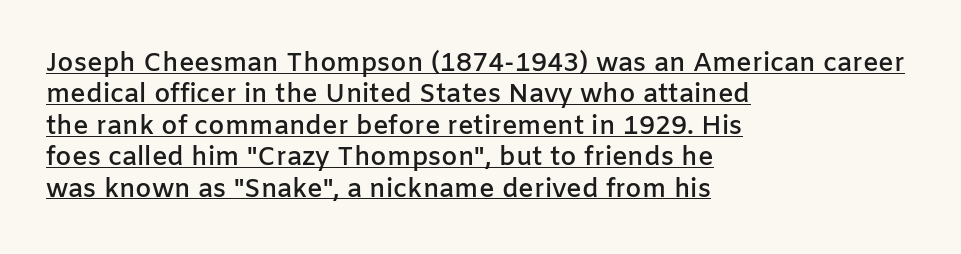
Unlike italic type, these characters show no tilt at all. The rendering uses the underline text-decoration. This is the in-between weight designers call semibold or demi. The gaps between neighbouring characters are ordinary and unremarkable. The paragraph shown leans on its left margin.
